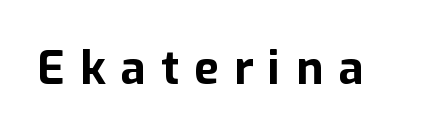
Q: Is the text bold? A: Yes.
Q: Is the text italic (slanted)? A: No, it is upright.
Q: Is the typeface a serif or a sans-serif typeface? A: Sans-serif.
Q: Is the text underlined? A: No.
Q: Is the spacing between letters normal or unusually wide? A: Unusually wide.
Q: Width (condensed, normal, or wide)? A: Normal.
Q: Stroke contrast? A: Low.
Q: x-height? A: Medium.
Q: Monospaced? A: No.
